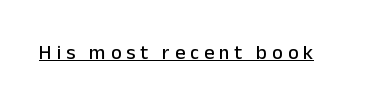
The image shows 20 px text type, upright; set unusually wide letter spacing (+0.25 em), underlined.
